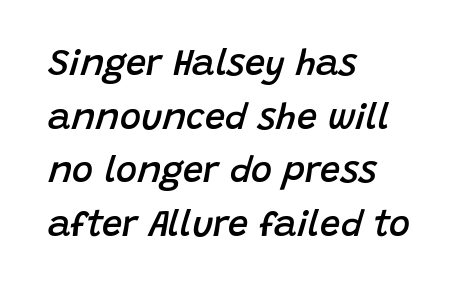
Quick note: underline off. Interline gaps are of average width in this sample. A typesetter would call this proportional, since set widths differ per character. These lines were composed using italics.
